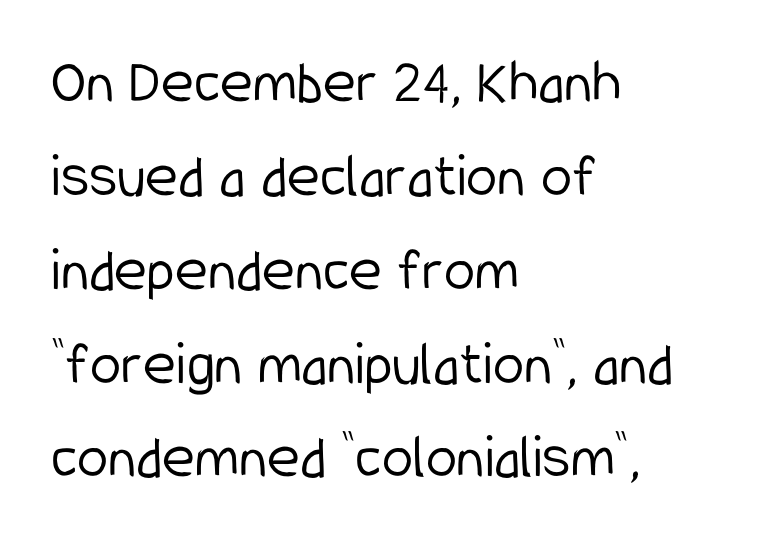
Q: Is the text bold? A: No.
Q: Is the text italic (slanted)? A: No, it is upright.
Q: Is the typeface a serif or a sans-serif typeface? A: Sans-serif.
Q: Is the text underlined? A: No.
Q: How is the paragraph aligned? A: Left-aligned.
Q: Is the spacing between letters normal or unusually wide? A: Normal.
Q: Is the spacing between lines tight, normal or loose? A: Normal.
Q: Width (condensed, normal, or wide)? A: Condensed.
Q: Stroke contrast? A: Low.
Q: x-height? A: Medium.
Q: Monospaced? A: No.
